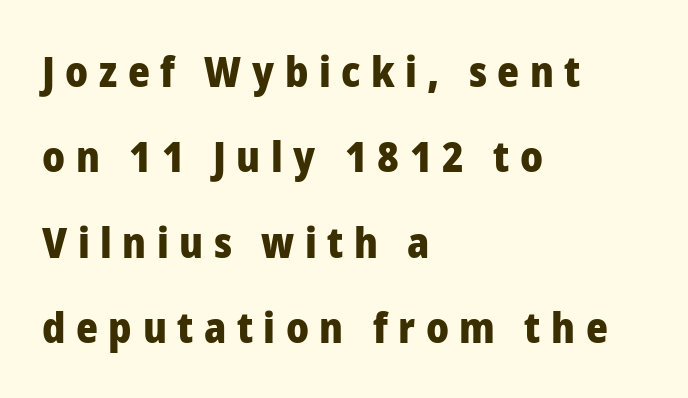
The image shows 42 px heavy sans-serif type, upright; set left-aligned, loose line spacing (2.03x), unusually wide letter spacing (+0.25 em), not underlined; low stroke contrast and a medium x-height.
